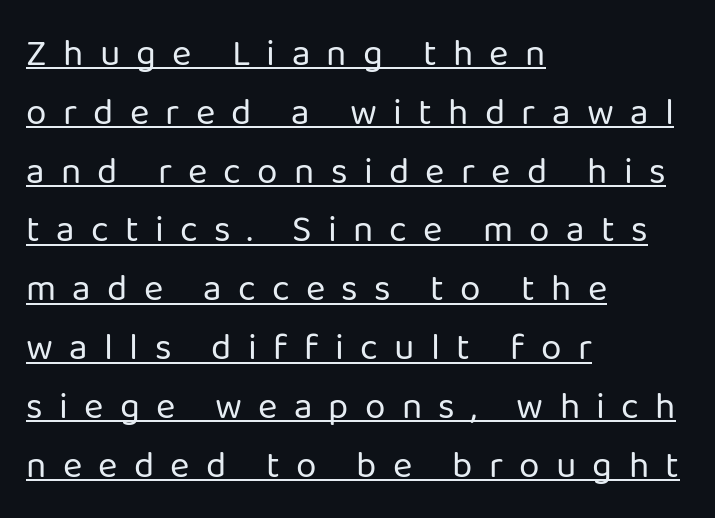
The image shows 37 px regular-weight sans-serif type, upright; set left-aligned, normal line spacing (1.59x), unusually wide letter spacing (+0.44 em), underlined; low stroke contrast and a medium x-height.
